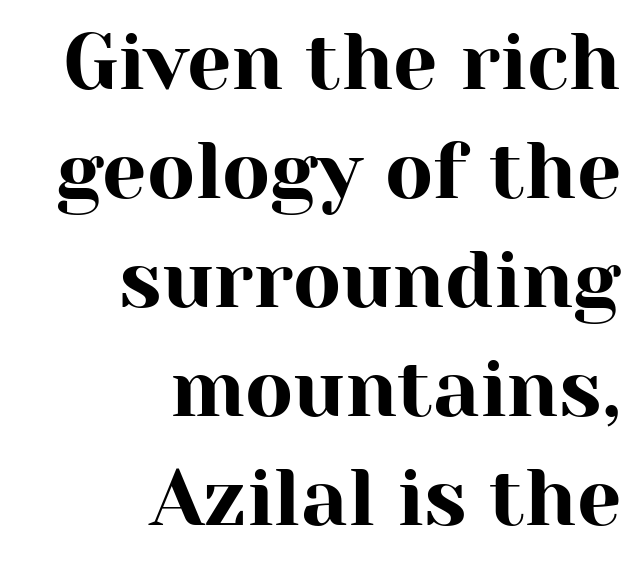
Interline gaps are of average width in this sample. Students, note that the glyphs here touch the page at normal intervals. Italic? Not at all — the glyphs are vertical. Look at the bottom of the vertical strokes: they flare into serifs here. Check the space under the baseline: it is left empty.
